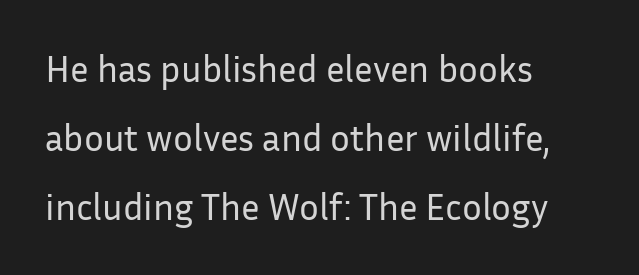
Type style note: lacks serifs. Descenders hang freely into open space. The lines in this sample share a left origin and differ only in where they stop. The typesetting does not lean heavy: it is not bold. Proportional: the letters do not fall into vertical columns. Designer's note — italics off, roman on.
